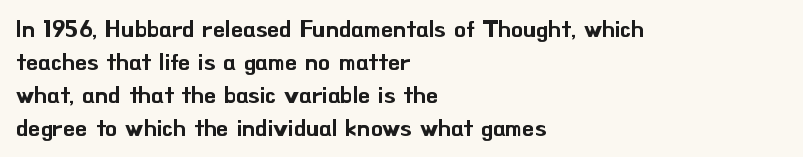
{"italic": "no", "underline": "no", "align": "left", "line_spacing": "normal", "line_spacing_ratio": 1.38, "letter_spacing": "normal", "letter_spacing_em": 0.0, "glyph_px": 24}
